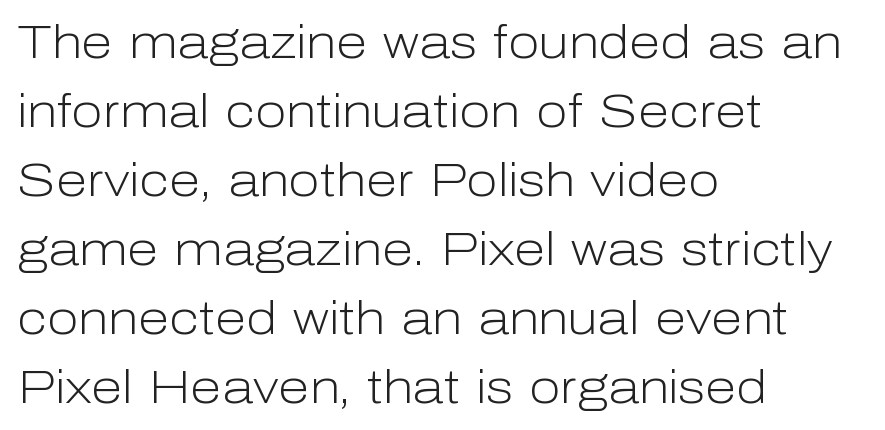
The baseline area is clear. Nothing heavy about these letters — not bold at all. Varying glyph widths throughout — classic text-font behaviour. Regarding serifs, this sample does without them.
